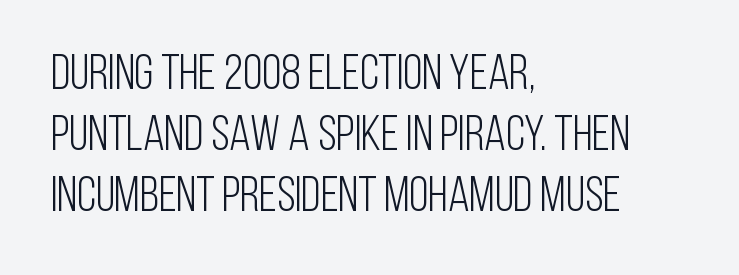
The axis of the letterforms is exactly vertical. On a weight scale, this lands at 450 or below. Only glyphs here, with clear space below each row. Looks like regular typesetting: each glyph gets only the width it needs.
